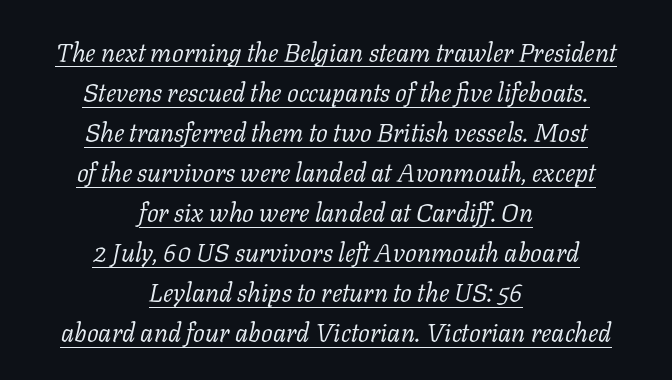
Q: Is the text bold? A: No.
Q: Is the text italic (slanted)? A: Yes, it leans right by about 11 degrees.
Q: Is the text underlined? A: Yes.
Q: How is the paragraph aligned? A: Centered.
Q: Is the spacing between letters normal or unusually wide? A: Normal.
Q: Is the spacing between lines tight, normal or loose? A: Normal.
